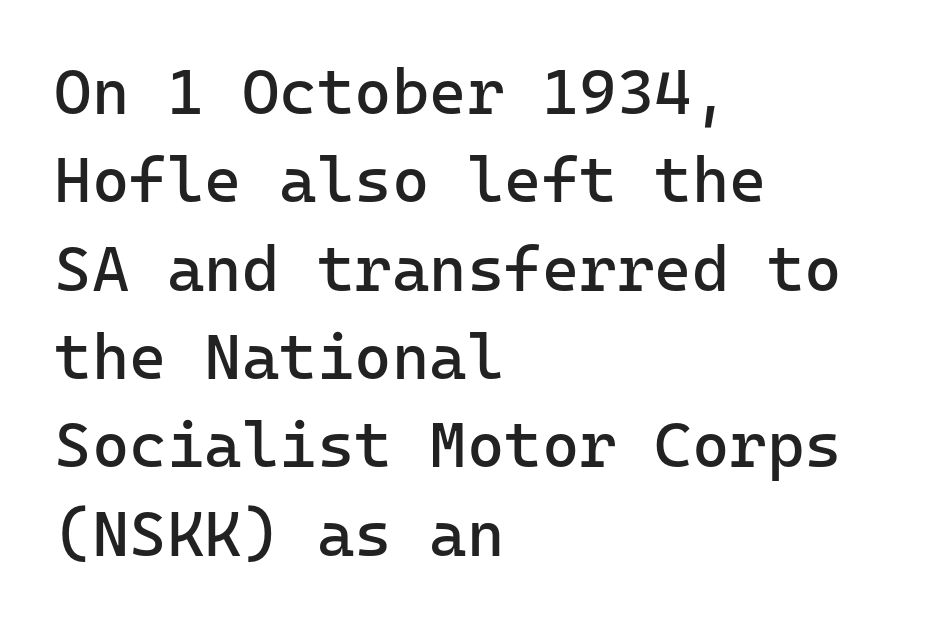
A quiet, ordinary-to-light weight characterises the typeface. Ordinary non-slanted type is in use. Short note: letters normally spaced. Vertically, the passage feels balanced, rows spaced as you'd expect. If you drew a ruler down the left edge, every line would touch it. This rendering employs a face without finishing strokes, i.e., a sans-serif.
